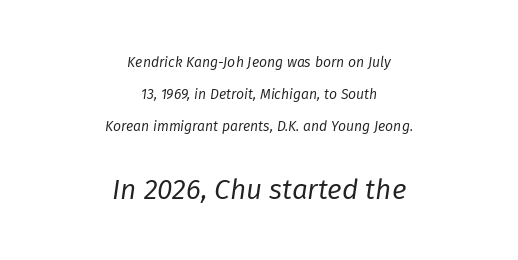
The image shows 28 px regular-weight type, italic (leaning right); set centered, loose line spacing (2.3x), normal letter spacing, not underlined; the second (bottom) block is 2.0x larger; low stroke contrast and a medium x-height.
